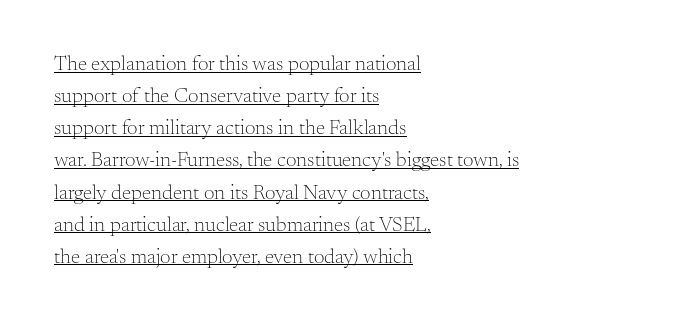
Q: Is the text bold? A: No.
Q: Is the text italic (slanted)? A: No, it is upright.
Q: Is the text underlined? A: Yes.
Q: How is the paragraph aligned? A: Left-aligned.
Q: Is the spacing between letters normal or unusually wide? A: Normal.
Q: Is the spacing between lines tight, normal or loose? A: Normal.
